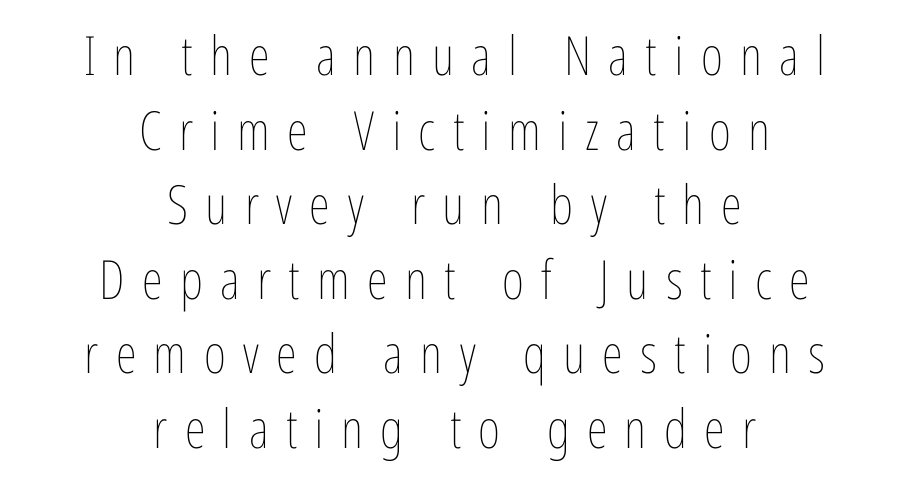
Q: Is the text bold? A: No.
Q: Is the text italic (slanted)? A: No, it is upright.
Q: Is the text underlined? A: No.
Q: How is the paragraph aligned? A: Centered.
Q: Is the spacing between letters normal or unusually wide? A: Unusually wide.
Q: Is the spacing between lines tight, normal or loose? A: Normal.
Q: Width (condensed, normal, or wide)? A: Condensed.
Q: Stroke contrast? A: Low.
Q: x-height? A: Medium.
Q: Monospaced? A: No.
